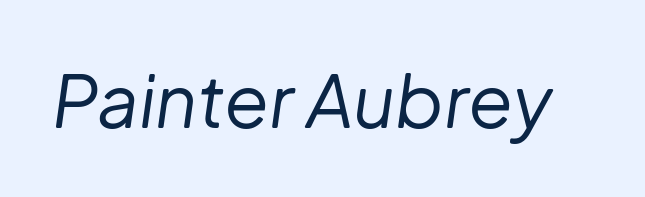
Here the designer chose a conventional face with non-uniform glyph widths. Letters rest on an invisible, unmarked baseline. Every character sits at an angle, as italics do. Is the letter spacing exaggerated? No — it looks like the ordinary default. Is the stroke heavy? The answer is a plain regular-or-lighter.
